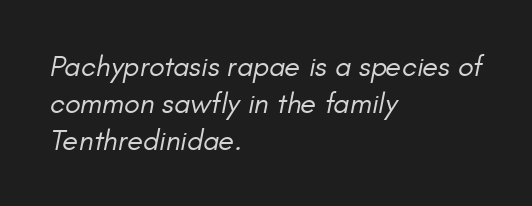
The image shows 29 px regular-weight type, italic (leaning right); set left-aligned, normal line spacing (1.27x), normal letter spacing, not underlined; low stroke contrast and a small x-height.
